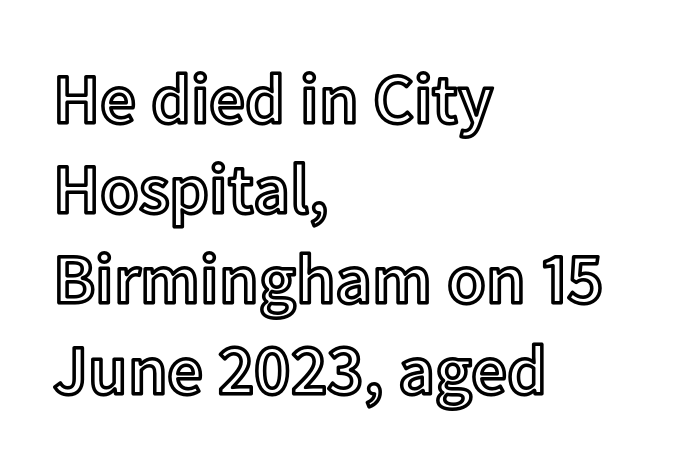
{"italic": "no", "width": "normal", "x_height": "medium", "monospaced": "no", "underline": "no", "align": "left", "line_spacing": "normal", "line_spacing_ratio": 1.27, "letter_spacing": "normal", "letter_spacing_em": 0.0, "glyph_px": 71}
